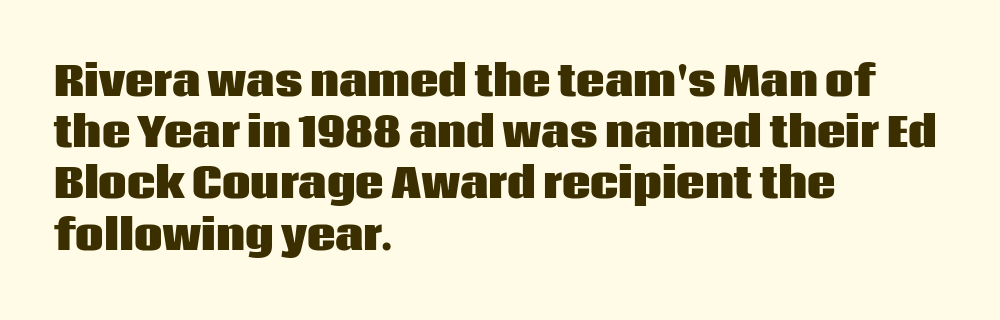
Quick note: interline space is typical. Unlike a traditional serif, this face leaves its strokes unadorned. These lines are rendered in a variable-pitch font. Layout note: lines flush left. Plain, unruled lines of type.
